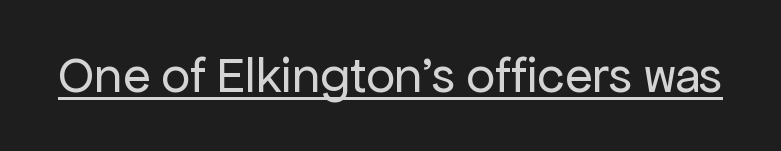
Q: Is the text bold? A: No.
Q: Is the text italic (slanted)? A: No, it is upright.
Q: Is the typeface a serif or a sans-serif typeface? A: Sans-serif.
Q: Is the text underlined? A: Yes.
Q: Is the spacing between letters normal or unusually wide? A: Normal.
Q: Width (condensed, normal, or wide)? A: Normal.
Q: Stroke contrast? A: Low.
Q: x-height? A: Medium.
Q: Monospaced? A: No.
